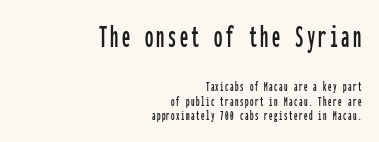
Q: Is the text italic (slanted)? A: No, it is upright.
Q: Is the typeface a serif or a sans-serif typeface? A: Sans-serif.
Q: Is the text underlined? A: No.
Q: How is the paragraph aligned? A: Right-aligned.
Q: Is the spacing between lines tight, normal or loose? A: Tight.
Q: Which block of text is set in a larger size, the first (top) or the second (bottom)? A: The first (top) one.
Q: Width (condensed, normal, or wide)? A: Condensed.
Q: Stroke contrast? A: Low.
Q: x-height? A: Medium.
Q: Monospaced? A: Yes.
